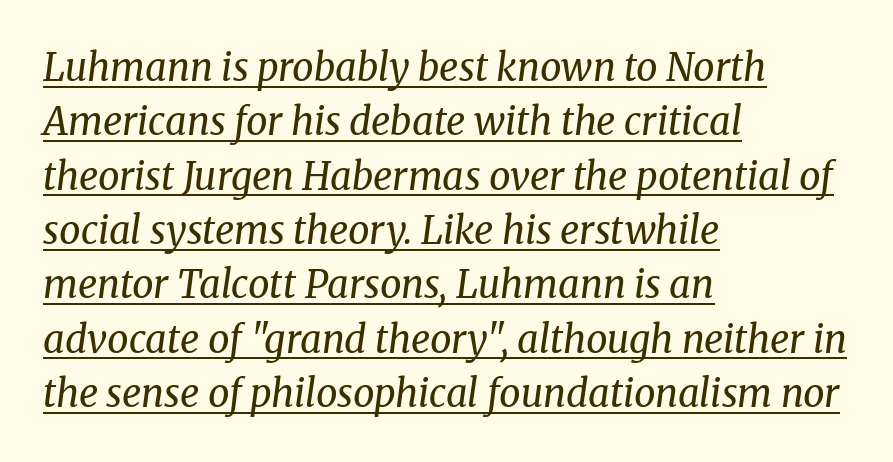
{"serif": "yes", "italic": "yes", "lean": "right", "slant_degrees": 8, "bold": "no", "weight": "regular", "width": "normal", "stroke_contrast": "medium", "x_height": "medium", "monospaced": "no", "underline": "yes", "align": "left", "line_spacing": "normal", "line_spacing_ratio": 1.43, "letter_spacing": "normal", "letter_spacing_em": 0.0, "glyph_px": 38}
